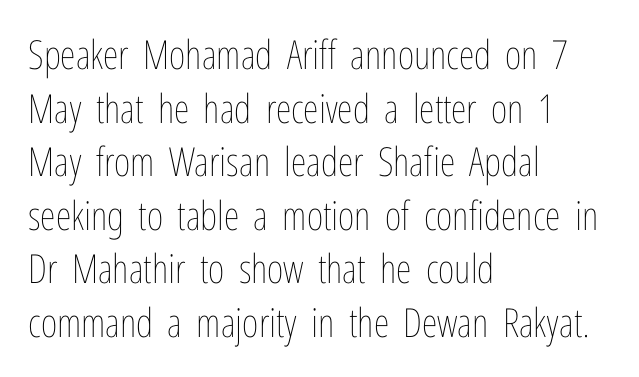
A quiet, ordinary-to-light weight characterises the typeface. The letters sit at their default tracking, neither squeezed nor spread. Lines of text with bare space underneath. The designer left line spacing at the default. Upright lettering throughout.
